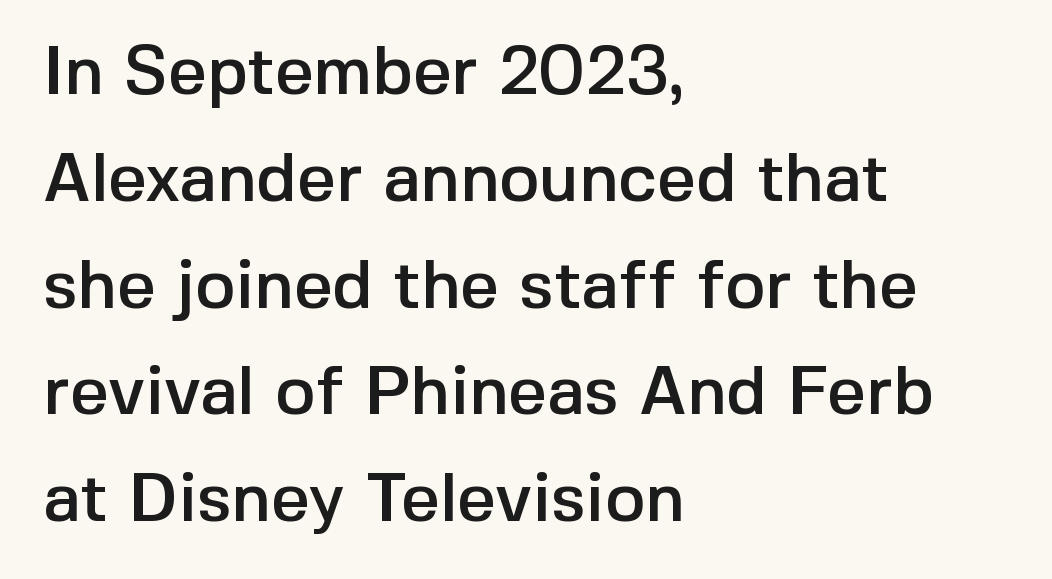
The image shows 68 px sans-serif type, upright; set left-aligned, normal line spacing (1.57x), normal letter spacing, not underlined; a medium x-height.
